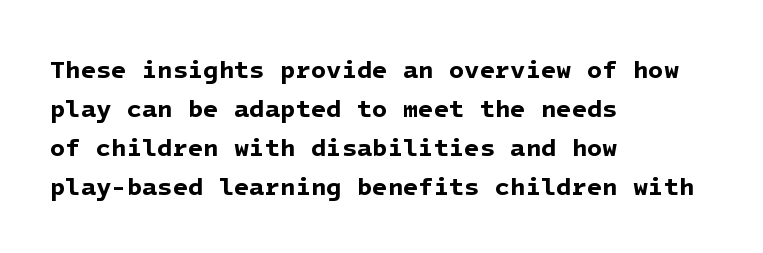
The area under the type is left untouched. Nobody touched the tracking dial on this one. Summary of vertical rhythm: regular, with standard interline spacing. These lines are set flush left with a ragged right edge. Typographic density is high because the face is bold.
